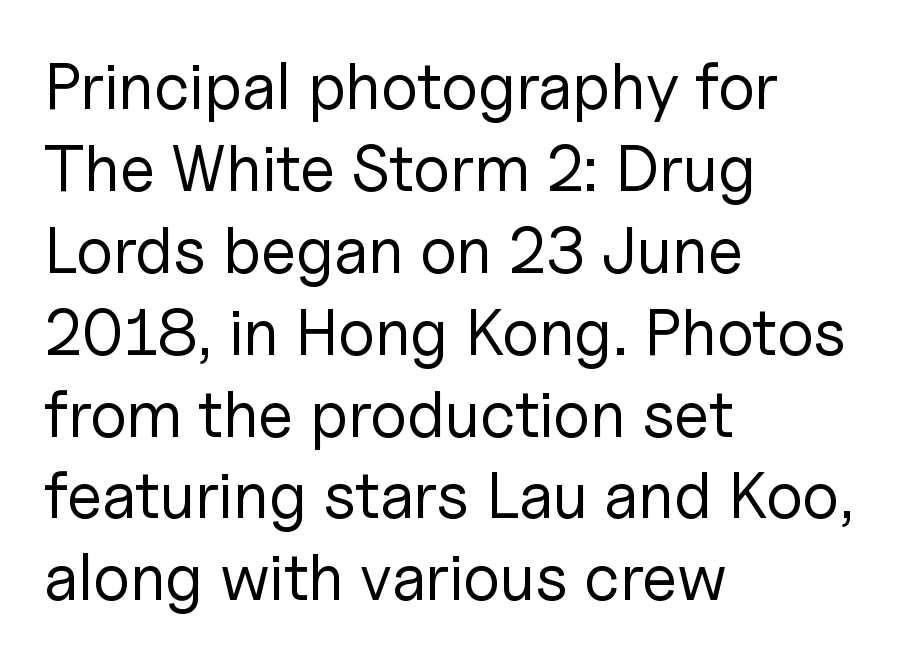
The image shows 65 px regular-weight sans-serif type, upright; set left-aligned, normal line spacing (1.26x), normal letter spacing, not underlined; low stroke contrast and a medium x-height.
